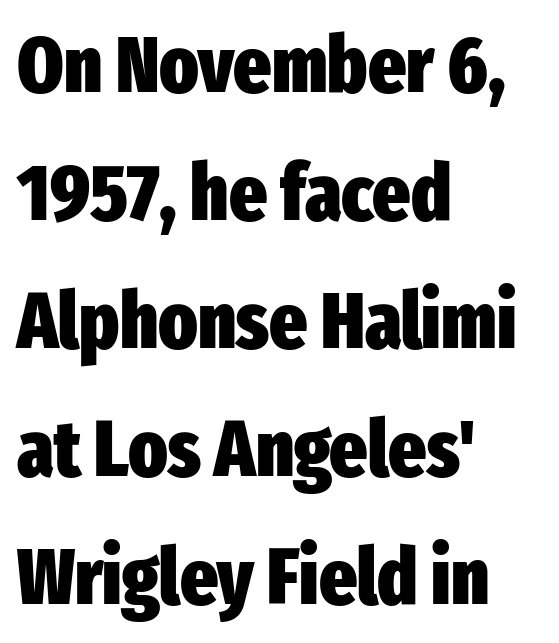
Any mark beneath the type? The region is blank. Every letter is thick-stroked: bold, no question. Left-aligned paragraph, ragged on the right. Interline gaps are of average width in this sample.
